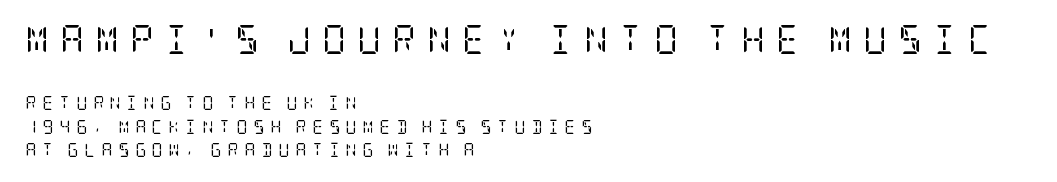
{"serif": "yes", "italic": "no", "bold": "no", "weight": "regular", "width": "condensed", "stroke_contrast": "low", "x_height": "large", "underline": "no", "align": "left", "line_spacing": "normal", "line_spacing_ratio": 1.66, "letter_spacing": "wide", "letter_spacing_em": 0.39, "larger_block": "first", "size_ratio": 2.07, "glyph_px": 29}
